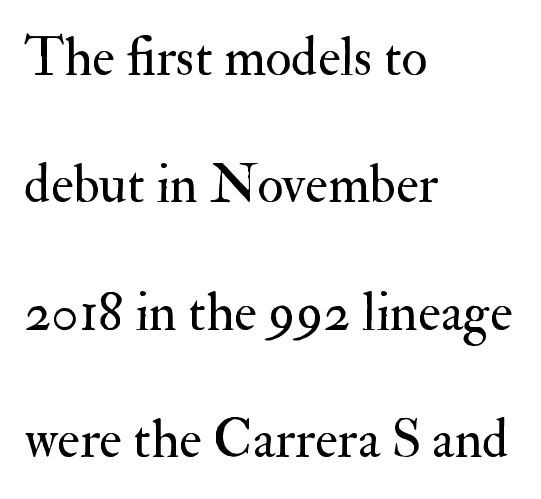
The image shows 54 px regular-weight serif type, upright; set left-aligned, loose line spacing (2.36x), normal letter spacing, not underlined; medium stroke contrast and a small x-height.
